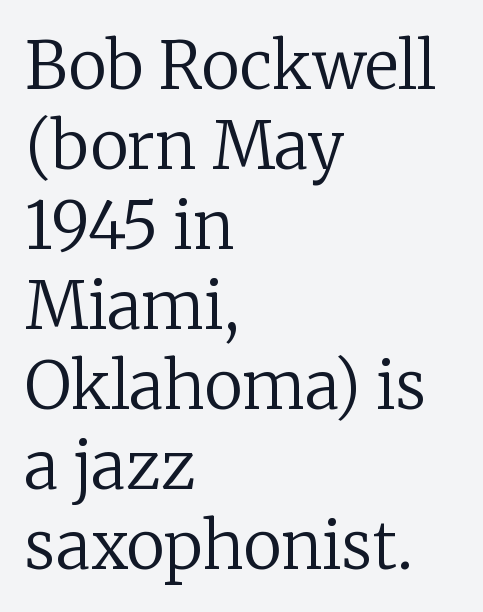
Q: Is the text bold? A: No.
Q: Is the text italic (slanted)? A: No, it is upright.
Q: Is the typeface a serif or a sans-serif typeface? A: Serif.
Q: Is the text underlined? A: No.
Q: How is the paragraph aligned? A: Left-aligned.
Q: Is the spacing between letters normal or unusually wide? A: Normal.
Q: Width (condensed, normal, or wide)? A: Normal.
Q: Stroke contrast? A: Low.
Q: x-height? A: Medium.
Q: Monospaced? A: No.
